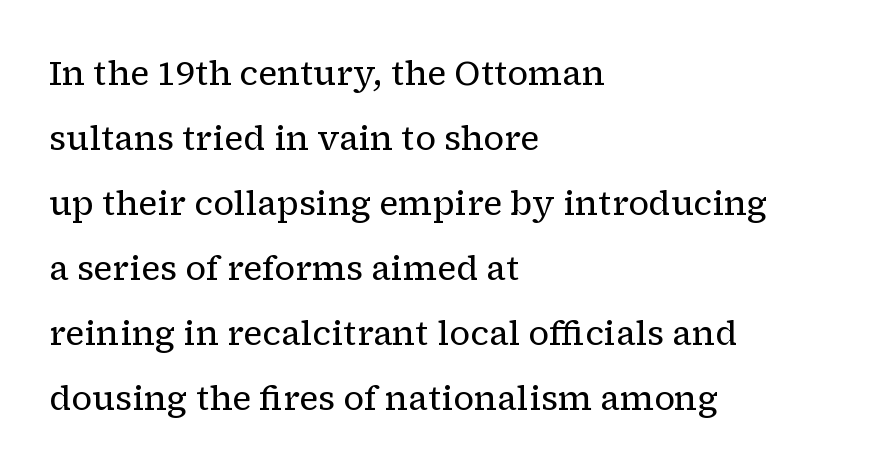
Vertical strokes here are truly vertical. Underlining? Definitely not there. No letter is thick-stroked: the sample isn't bold. Horizontal bands of white between lines are thick stripes. This sample has the flowing, uneven cadence of proportional lettering.
